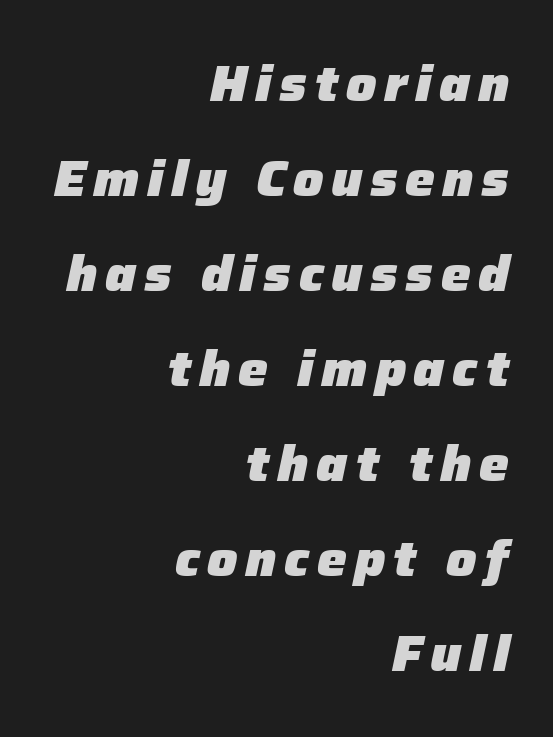
There's an unmistakable incline to the writing here. Beneath every word, the page is bare. Notice how thick the strokes are: this is what a full bold looks like. Successive baselines arrive slowly, with a big drop between each. The paragraph has a hard right edge and a soft left edge.
